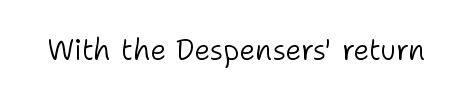
{"serif": "no", "italic": "no", "bold": "no", "weight": "light", "width": "normal", "stroke_contrast": "low", "x_height": "medium", "monospaced": "no", "underline": "no", "letter_spacing": "normal", "letter_spacing_em": 0.0, "glyph_px": 29}
